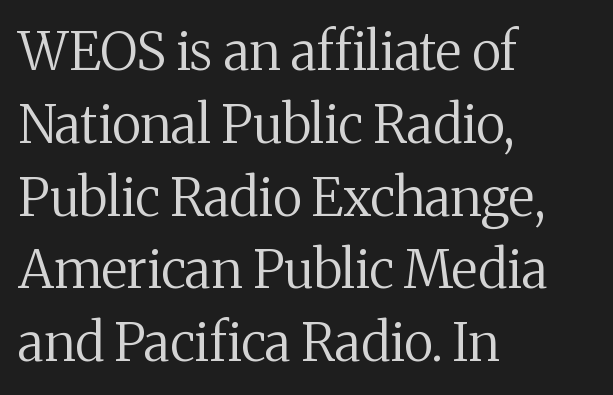
The letters stand upright; this is a roman face. The typesetter chose a ragged-right arrangement here. Plain, unruled lines of type. The strokes carry an ordinary text weight at most.
